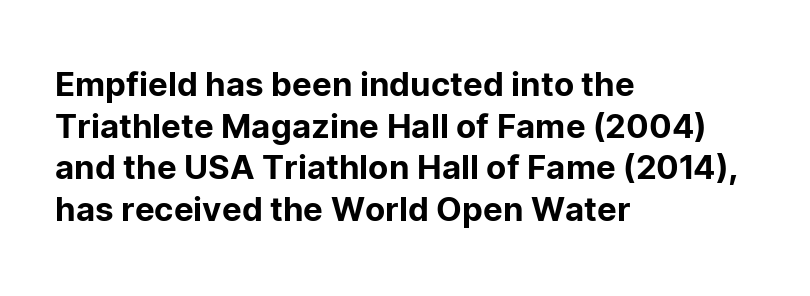
Q: Is the text italic (slanted)? A: No, it is upright.
Q: Is the typeface a serif or a sans-serif typeface? A: Sans-serif.
Q: Is the text underlined? A: No.
Q: How is the paragraph aligned? A: Left-aligned.
Q: Is the spacing between letters normal or unusually wide? A: Normal.
Q: Is the spacing between lines tight, normal or loose? A: Normal.
Q: Width (condensed, normal, or wide)? A: Normal.
Q: Stroke contrast? A: Low.
Q: x-height? A: Medium.
Q: Monospaced? A: No.
